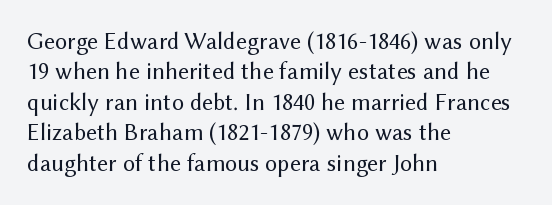
The type sits square on the baseline with zero lean. Only glyphs here, with clear space below each row. This sample is left-justified, so line endings fall wherever the words run out. Nothing unusual about the tracking: characters are spaced as the font intends. No extra ink here — the face is not bold.
